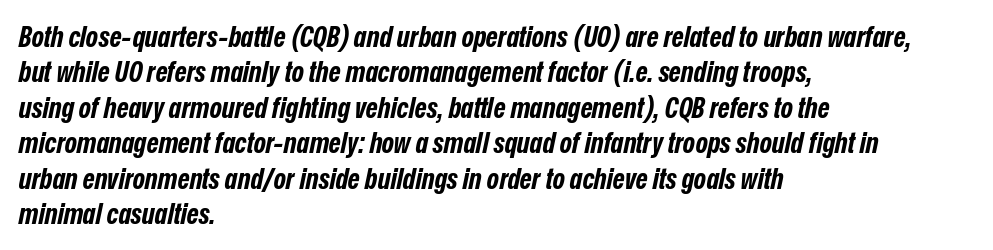
The image shows 29 px bold, condensed type, italic (leaning right); set left-aligned, line spacing 1.22x, normal letter spacing, not underlined; low stroke contrast and a medium x-height.
